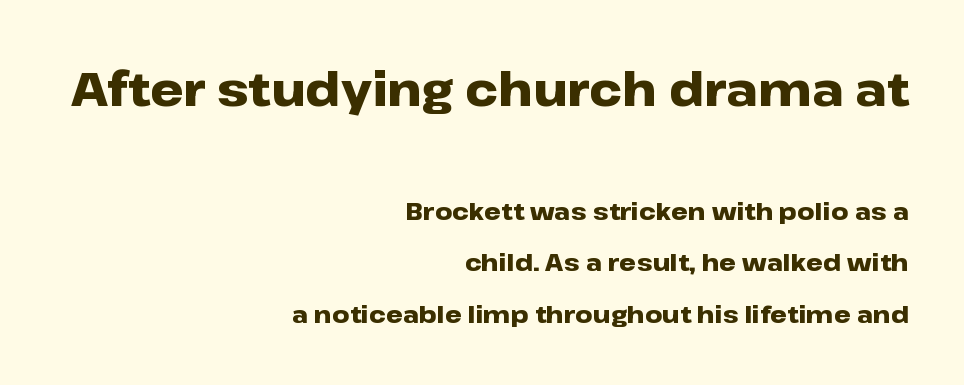
The image shows 47 px heavy, wide sans-serif type, upright; set right-aligned, loose line spacing (2.15x), normal letter spacing, not underlined; the first (top) block is 1.96x larger; low stroke contrast and a medium x-height.
